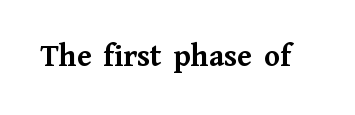
Q: Is the text bold? A: Yes.
Q: Is the text italic (slanted)? A: No, it is upright.
Q: Is the typeface a serif or a sans-serif typeface? A: Serif.
Q: Is the text underlined? A: No.
Q: Is the spacing between letters normal or unusually wide? A: Normal.
Q: Width (condensed, normal, or wide)? A: Normal.
Q: Stroke contrast? A: Medium.
Q: x-height? A: Medium.
Q: Monospaced? A: No.
